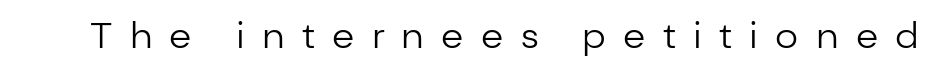
The image shows 36 px regular-weight sans-serif type, upright; set unusually wide letter spacing (+0.48 em), not underlined; low stroke contrast and a medium x-height.
